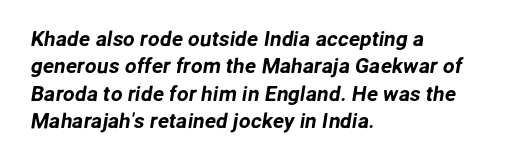
The image shows 21 px text type; set left-aligned, normal line spacing (1.3x), normal letter spacing, not underlined.
